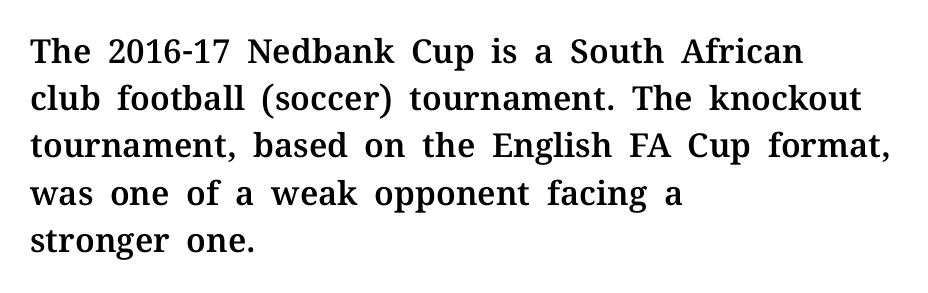
The image shows 33 px serif type, upright; set left-aligned, normal line spacing (1.43x), normal letter spacing, not underlined; medium stroke contrast and a medium x-height.
